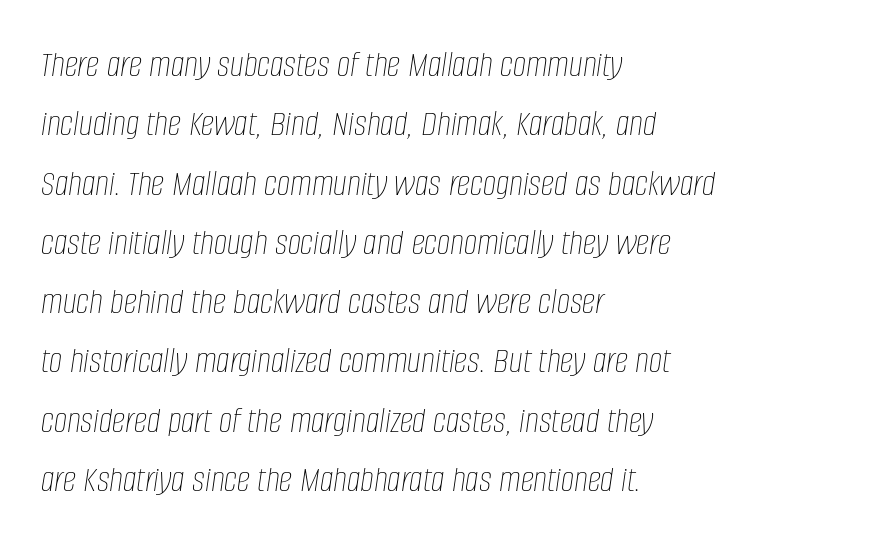
Q: Is the text bold? A: No.
Q: Is the text italic (slanted)? A: Yes, it leans right by about 8 degrees.
Q: Is the text underlined? A: No.
Q: How is the paragraph aligned? A: Left-aligned.
Q: Is the spacing between letters normal or unusually wide? A: Normal.
Q: Is the spacing between lines tight, normal or loose? A: Normal.
Q: Width (condensed, normal, or wide)? A: Condensed.
Q: Stroke contrast? A: Low.
Q: x-height? A: Large.
Q: Monospaced? A: No.
